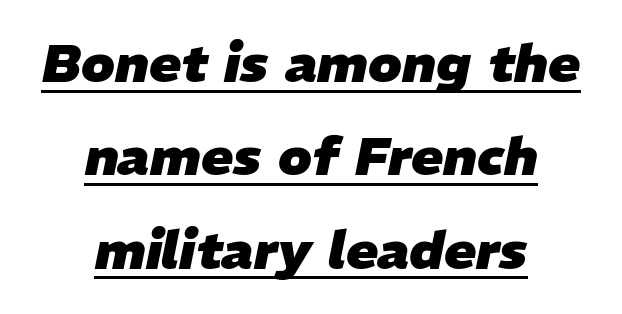
The image shows 53 px heavy type, italic (leaning right); set centered, line spacing 1.76x, normal letter spacing, underlined; low stroke contrast and a medium x-height.
